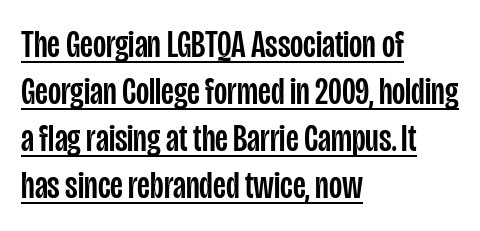
Q: Is the text italic (slanted)? A: No, it is upright.
Q: Is the typeface a serif or a sans-serif typeface? A: Sans-serif.
Q: Is the text underlined? A: Yes.
Q: How is the paragraph aligned? A: Left-aligned.
Q: Is the spacing between letters normal or unusually wide? A: Normal.
Q: Width (condensed, normal, or wide)? A: Condensed.
Q: Stroke contrast? A: Low.
Q: x-height? A: Large.
Q: Monospaced? A: No.
